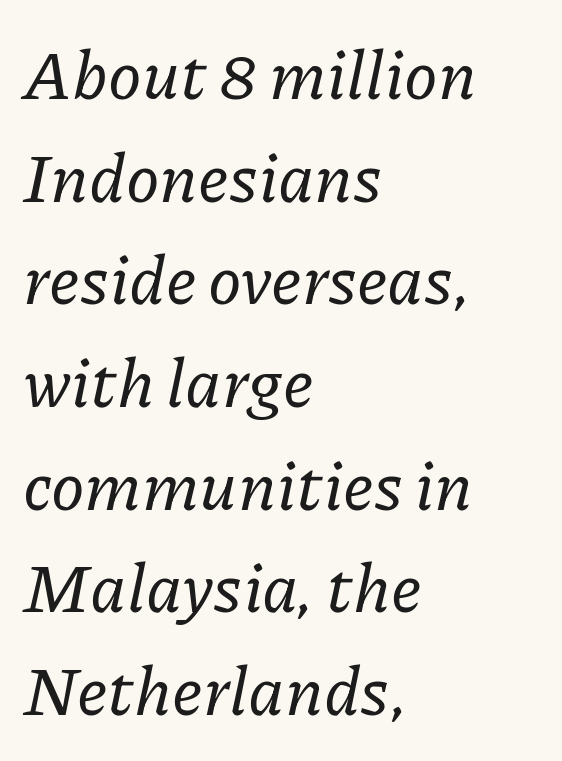
Varying glyph widths throughout — classic text-font behaviour. Typographically, this falls in the serif category. The gaps between neighbouring characters are ordinary and unremarkable. The typography opts for an oblique posture over an upright one. If you measured baseline to baseline, you'd find a middling distance.
